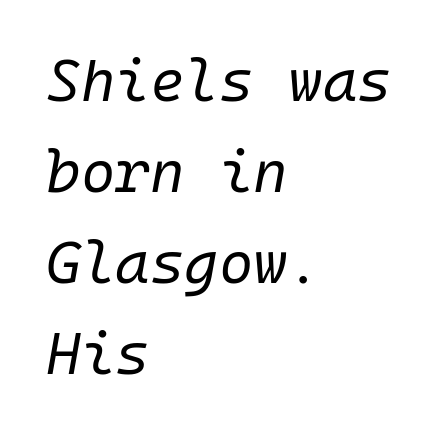
Typeset ragged right — the left edge is the straight one. No chunkiness to these letters — they're not bold. Decoration check: the copy has no underline. When letters slant like this, we call the style italic. You could call the tracking neutral — neither tight nor loose.
